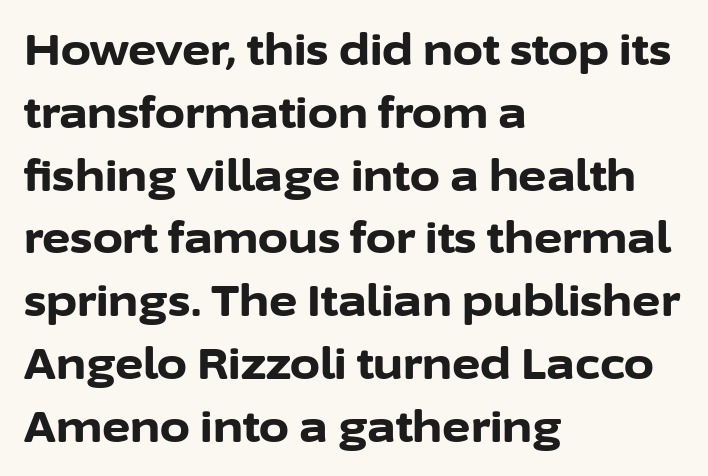
The text was rendered using a sans face with plain stroke endings. These lines were composed using upright roman letters. The designer left line spacing at the default. Look at the stroke-to-counter ratio: heavy, a bold. A classic flush-left, rag-right setting is used for this passage. Default kerning and tracking; the words read as compact shapes.
